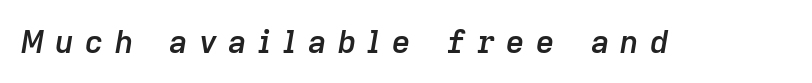
{"italic": "yes", "lean": "right", "slant_degrees": 9, "bold": "semi", "weight": "semibold", "width": "normal", "stroke_contrast": "low", "x_height": "medium", "monospaced": "no", "underline": "no", "letter_spacing": "wide", "letter_spacing_em": 0.35, "glyph_px": 32}
